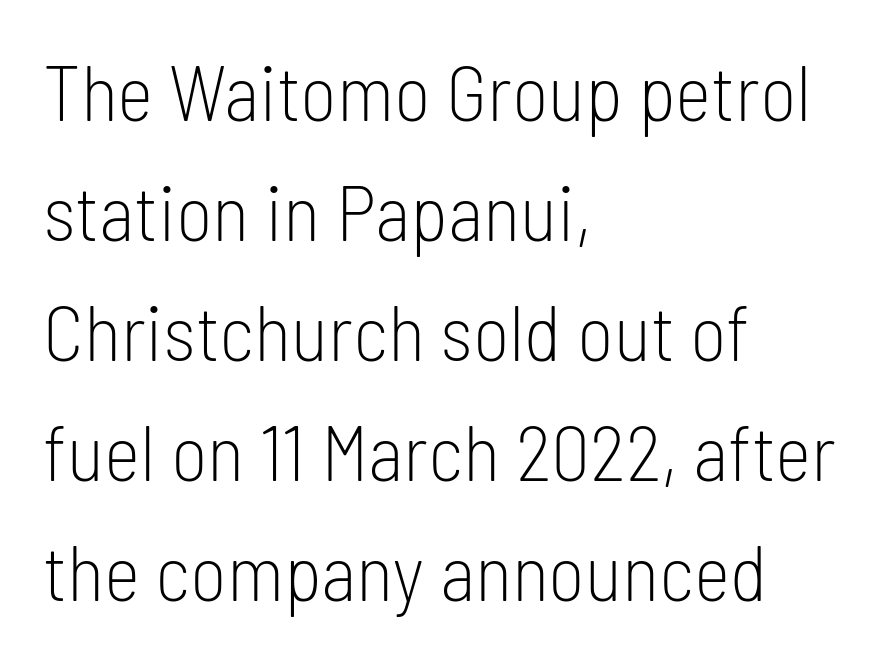
{"serif": "no", "italic": "no", "bold": "no", "weight": "light", "width": "condensed", "stroke_contrast": "low", "x_height": "medium", "monospaced": "no", "underline": "no", "align": "left", "line_spacing": "normal", "line_spacing_ratio": 1.54, "letter_spacing": "normal", "letter_spacing_em": 0.0, "glyph_px": 78}
